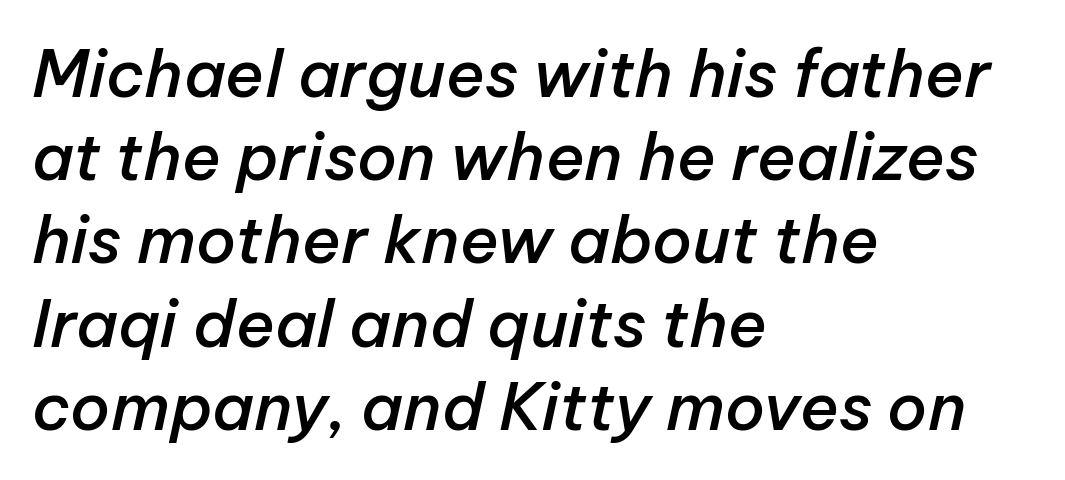
The image shows 65 px semibold type, italic (leaning right); set left-aligned, normal line spacing (1.28x), normal letter spacing, not underlined; low stroke contrast and a medium x-height.
